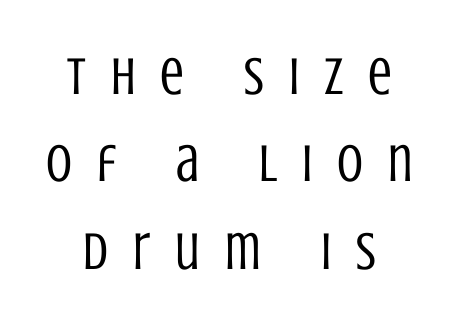
Q: Is the text bold? A: No.
Q: Is the text italic (slanted)? A: No, it is upright.
Q: Is the typeface a serif or a sans-serif typeface? A: Sans-serif.
Q: Is the text underlined? A: No.
Q: How is the paragraph aligned? A: Centered.
Q: Is the spacing between letters normal or unusually wide? A: Unusually wide.
Q: Is the spacing between lines tight, normal or loose? A: Normal.
Q: Width (condensed, normal, or wide)? A: Condensed.
Q: Stroke contrast? A: Low.
Q: x-height? A: Large.
Q: Monospaced? A: No.
